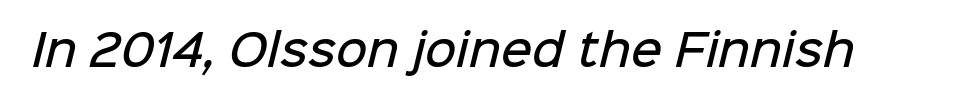
The image shows 43 px semibold sans-serif type; set normal letter spacing, not underlined; low stroke contrast and a medium x-height.
